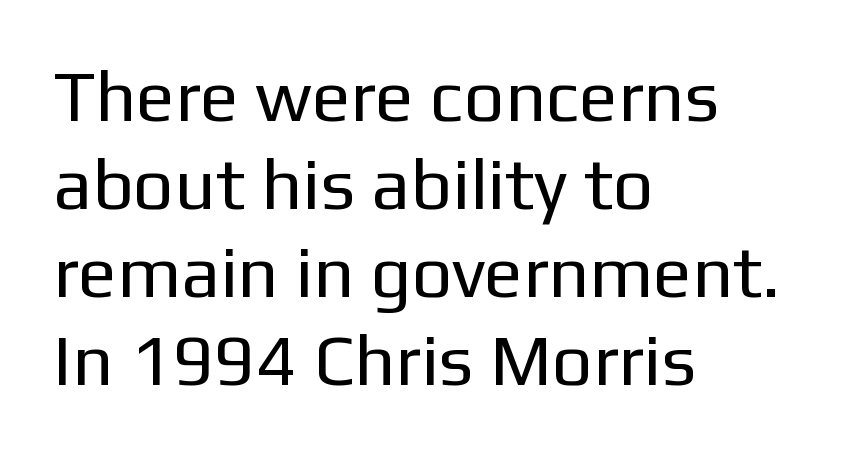
Q: Is the text bold? A: No.
Q: Is the text italic (slanted)? A: No, it is upright.
Q: Is the typeface a serif or a sans-serif typeface? A: Sans-serif.
Q: Is the text underlined? A: No.
Q: How is the paragraph aligned? A: Left-aligned.
Q: Is the spacing between letters normal or unusually wide? A: Normal.
Q: Width (condensed, normal, or wide)? A: Normal.
Q: Stroke contrast? A: Low.
Q: x-height? A: Medium.
Q: Monospaced? A: No.
